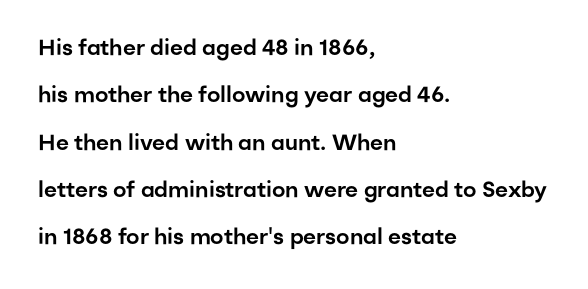
{"italic": "no", "underline": "no", "align": "left", "line_spacing": "loose", "line_spacing_ratio": 2.15, "letter_spacing": "normal", "letter_spacing_em": 0.0, "glyph_px": 22}
